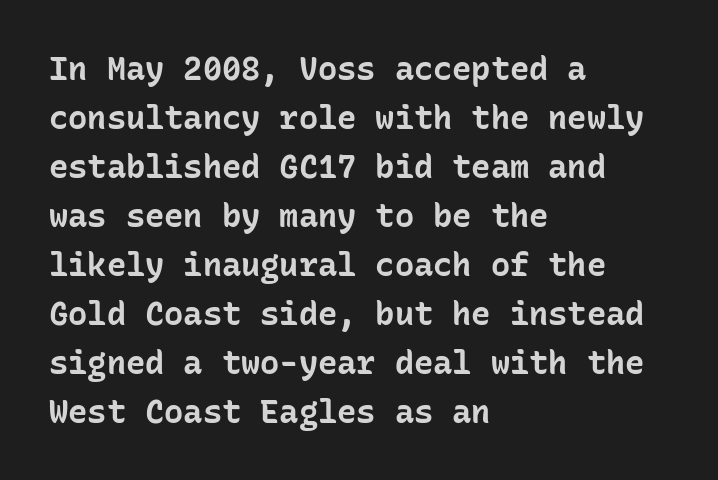
{"serif": "no", "italic": "no", "bold": "yes", "weight": "bold", "width": "normal", "stroke_contrast": "low", "x_height": "medium", "monospaced": "yes", "underline": "no", "align": "left", "line_spacing": "normal", "line_spacing_ratio": 1.53, "letter_spacing": "normal", "letter_spacing_em": 0.0, "glyph_px": 32}
